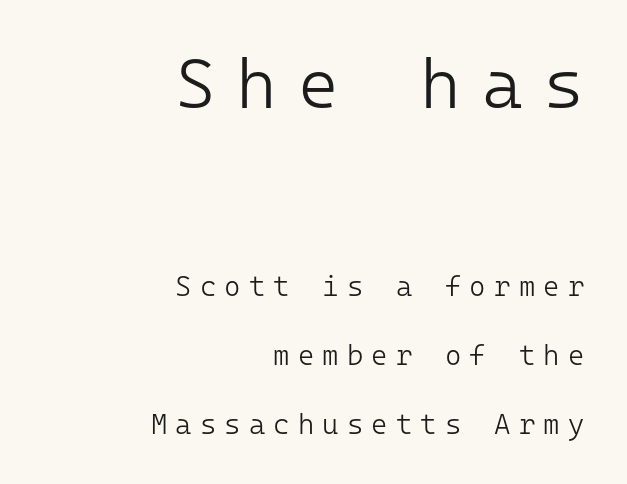
The image shows 70 px light sans-serif type, upright, monospaced; set right-aligned, loose line spacing (2.45x), unusually wide letter spacing (+0.29 em), not underlined; the first (top) block is 2.5x larger; low stroke contrast and a medium x-height.
